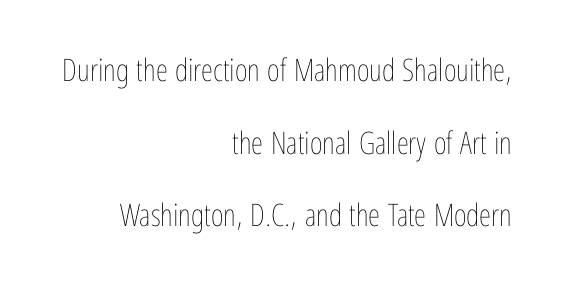
Q: Is the text bold? A: No.
Q: Is the text italic (slanted)? A: No, it is upright.
Q: Is the text underlined? A: No.
Q: How is the paragraph aligned? A: Right-aligned.
Q: Is the spacing between letters normal or unusually wide? A: Normal.
Q: Is the spacing between lines tight, normal or loose? A: Loose.
Q: Width (condensed, normal, or wide)? A: Condensed.
Q: Stroke contrast? A: Low.
Q: x-height? A: Medium.
Q: Monospaced? A: No.
